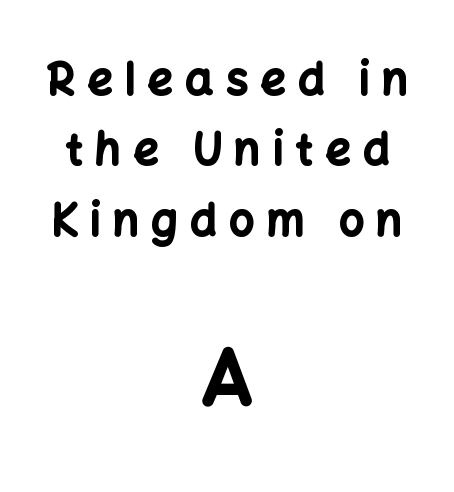
Q: Is the text bold? A: Yes.
Q: Is the text italic (slanted)? A: No, it is upright.
Q: Is the typeface a serif or a sans-serif typeface? A: Sans-serif.
Q: Is the text underlined? A: No.
Q: How is the paragraph aligned? A: Centered.
Q: Is the spacing between letters normal or unusually wide? A: Unusually wide.
Q: Is the spacing between lines tight, normal or loose? A: Normal.
Q: Which block of text is set in a larger size, the first (top) or the second (bottom)? A: The second (bottom) one.
Q: Width (condensed, normal, or wide)? A: Normal.
Q: Stroke contrast? A: Low.
Q: x-height? A: Medium.
Q: Monospaced? A: No.
